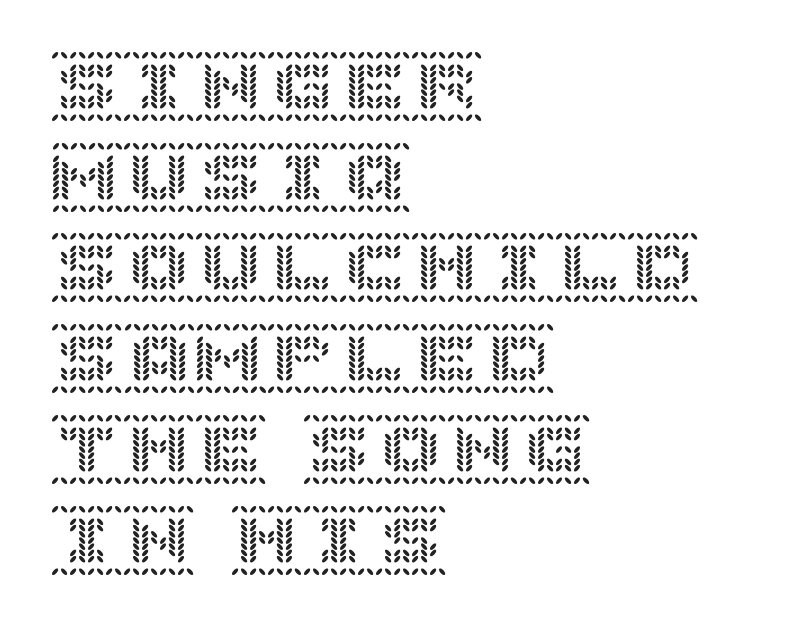
Q: Is the text italic (slanted)? A: No, it is upright.
Q: Is the text underlined? A: No.
Q: How is the paragraph aligned? A: Left-aligned.
Q: Is the spacing between letters normal or unusually wide? A: Normal.
Q: Is the spacing between lines tight, normal or loose? A: Normal.
Q: Width (condensed, normal, or wide)? A: Normal.
Q: x-height? A: Large.
